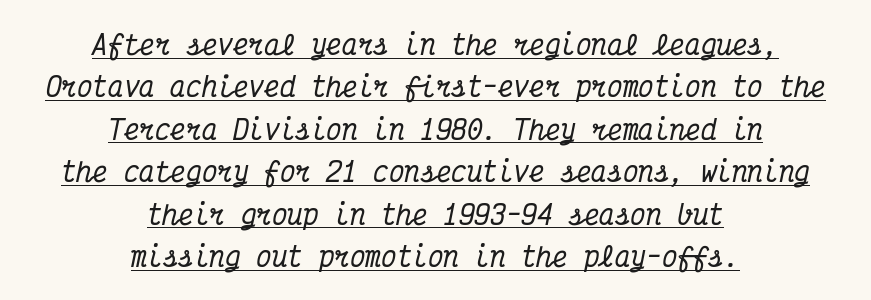
{"italic": "yes", "lean": "right", "slant_degrees": 12, "underline": "yes", "align": "center", "line_spacing": "normal", "line_spacing_ratio": 1.63, "letter_spacing": "normal", "letter_spacing_em": 0.0, "glyph_px": 26}
